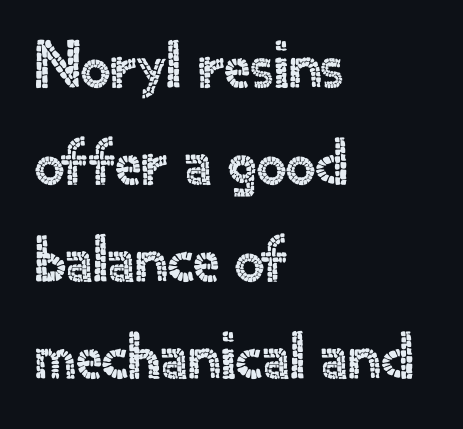
{"serif": "no", "italic": "no", "width": "normal", "x_height": "small", "monospaced": "no", "underline": "no", "align": "left", "line_spacing": "normal", "line_spacing_ratio": 1.47, "letter_spacing": "normal", "letter_spacing_em": 0.0, "glyph_px": 66}
